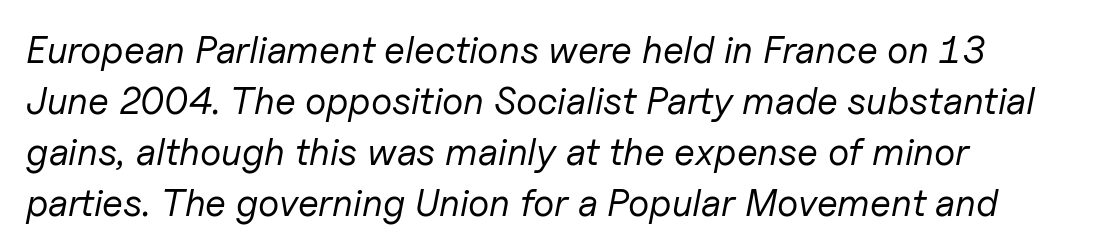
Q: Is the text bold? A: No.
Q: Is the text italic (slanted)? A: Yes, it leans right by about 11 degrees.
Q: Is the text underlined? A: No.
Q: Is the spacing between letters normal or unusually wide? A: Normal.
Q: Is the spacing between lines tight, normal or loose? A: Normal.
Q: Width (condensed, normal, or wide)? A: Normal.
Q: Stroke contrast? A: Low.
Q: x-height? A: Medium.
Q: Monospaced? A: No.
